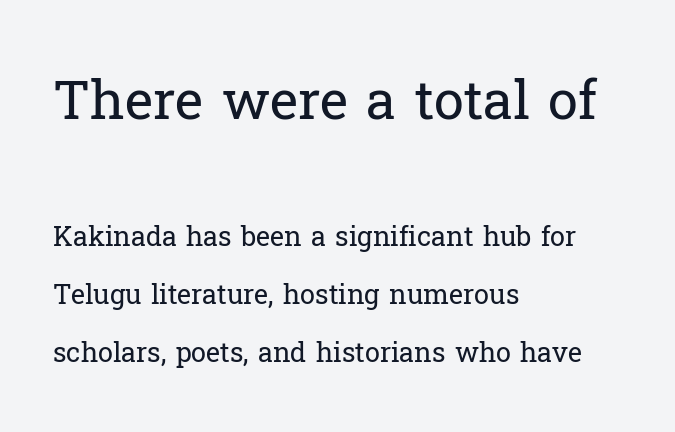
Is the letter spacing exaggerated? No — it looks like the ordinary default. Rule under the text: the space is simply empty. A roman cut, with each character standing at attention. Leftover space on each line is placed entirely after the last word.
